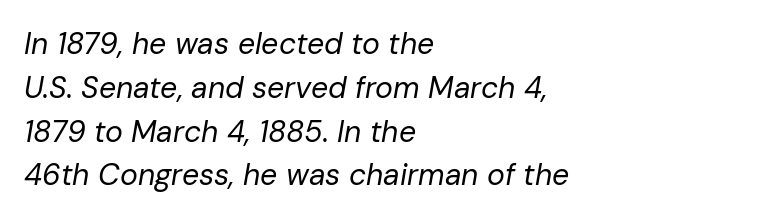
Q: Is the text bold? A: No.
Q: Is the text italic (slanted)? A: Yes, it leans right by about 10 degrees.
Q: Is the text underlined? A: No.
Q: How is the paragraph aligned? A: Left-aligned.
Q: Is the spacing between letters normal or unusually wide? A: Normal.
Q: Is the spacing between lines tight, normal or loose? A: Normal.
Q: Width (condensed, normal, or wide)? A: Normal.
Q: Stroke contrast? A: Low.
Q: x-height? A: Medium.
Q: Monospaced? A: No.
